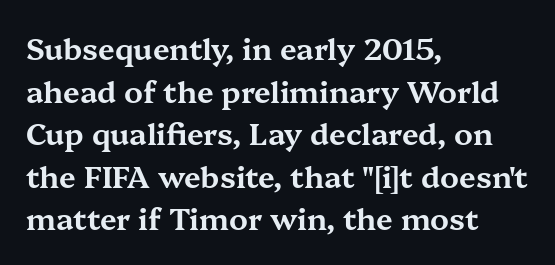
The image shows 30 px wide serif type, upright; set left-aligned, normal line spacing (1.42x), normal letter spacing, not underlined; medium stroke contrast and a medium x-height.
